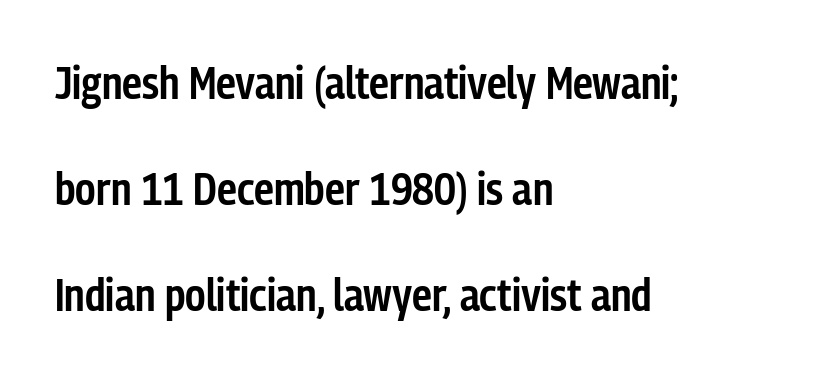
{"serif": "no", "italic": "no", "bold": "semi", "weight": "semibold", "width": "condensed", "stroke_contrast": "low", "x_height": "medium", "monospaced": "no", "underline": "no", "align": "left", "line_spacing": "loose", "line_spacing_ratio": 2.36, "letter_spacing": "normal", "letter_spacing_em": 0.0, "glyph_px": 45}
